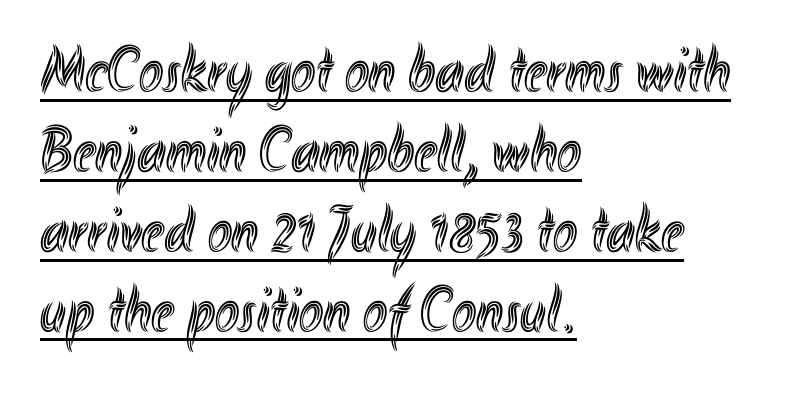
{"width": "condensed", "x_height": "small", "monospaced": "no", "underline": "yes", "align": "left", "line_spacing_ratio": 1.23, "letter_spacing": "normal", "letter_spacing_em": 0.0, "glyph_px": 65}
